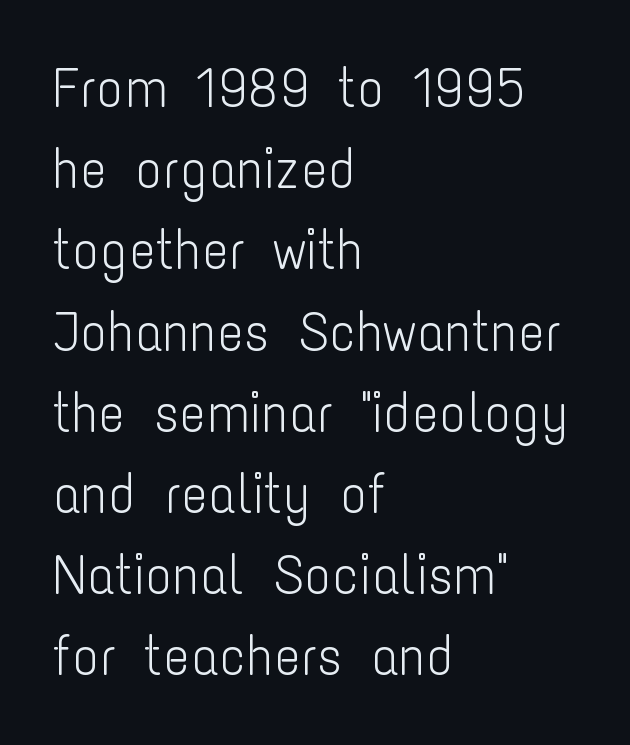
{"serif": "no", "italic": "no", "bold": "no", "weight": "light", "width": "condensed", "stroke_contrast": "low", "x_height": "medium", "monospaced": "no", "underline": "no", "align": "left", "line_spacing": "normal", "line_spacing_ratio": 1.45, "letter_spacing": "normal", "letter_spacing_em": 0.0, "glyph_px": 56}
